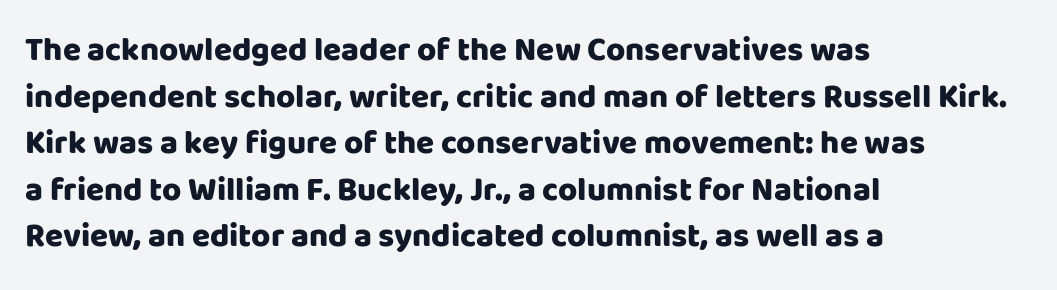
Q: Is the text bold? A: Yes.
Q: Is the text italic (slanted)? A: No, it is upright.
Q: Is the typeface a serif or a sans-serif typeface? A: Sans-serif.
Q: Is the text underlined? A: No.
Q: How is the paragraph aligned? A: Left-aligned.
Q: Is the spacing between letters normal or unusually wide? A: Normal.
Q: Is the spacing between lines tight, normal or loose? A: Normal.
Q: Width (condensed, normal, or wide)? A: Normal.
Q: Stroke contrast? A: Low.
Q: x-height? A: Large.
Q: Monospaced? A: No.
